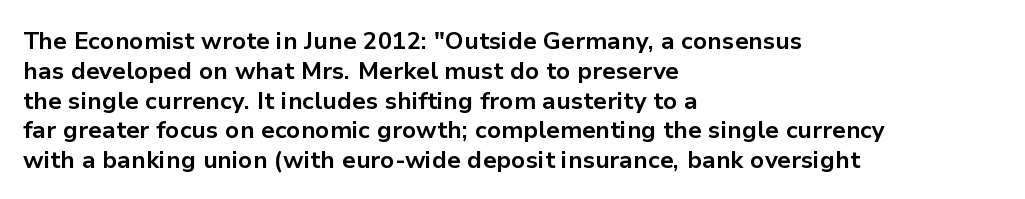
{"italic": "no", "bold": "yes", "underline": "no", "align": "left", "line_spacing_ratio": 1.24, "letter_spacing": "normal", "letter_spacing_em": 0.0, "glyph_px": 24}
